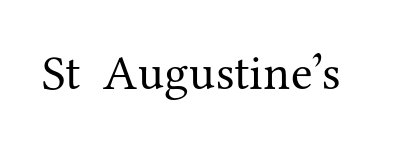
Looks like regular typesetting: each glyph gets only the width it needs. The face used here is rendered with its standard letterfit. Classification — serif. This is roman type, the default non-slanted kind. Is the stroke heavy? The answer is a plain regular-or-lighter. Only glyphs here, with clear space below each row.
